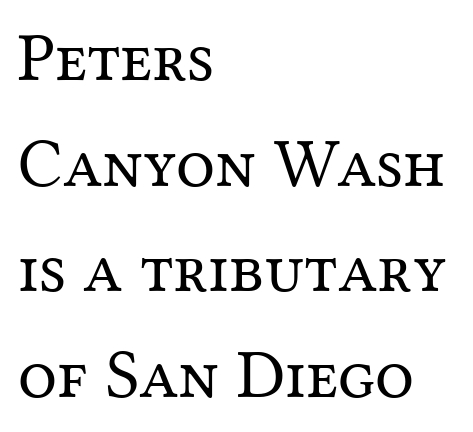
{"serif": "yes", "italic": "no", "bold": "no", "weight": "regular", "width": "normal", "stroke_contrast": "medium", "x_height": "medium", "monospaced": "no", "underline": "no", "align": "left", "line_spacing": "normal", "line_spacing_ratio": 1.53, "letter_spacing": "normal", "letter_spacing_em": 0.0, "glyph_px": 69}
